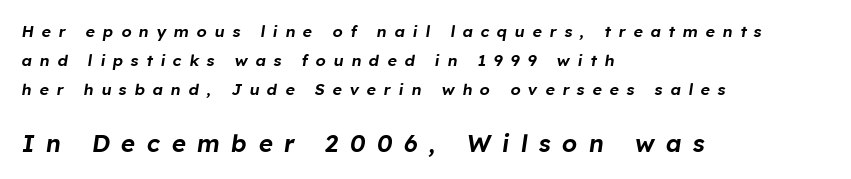
Q: Is the text italic (slanted)? A: Yes, it leans right by about 8 degrees.
Q: Is the text underlined? A: No.
Q: How is the paragraph aligned? A: Left-aligned.
Q: Is the spacing between letters normal or unusually wide? A: Unusually wide.
Q: Which block of text is set in a larger size, the first (top) or the second (bottom)? A: The second (bottom) one.
